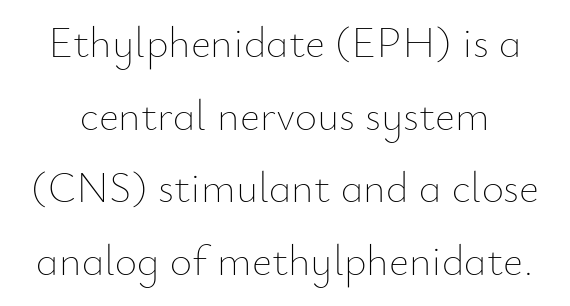
If you measured baseline to baseline, you'd find a middling distance. Has an underline been added? It has not. Observe the ordinary spacing: letters are neighbours, not strangers. You could not count columns in this text — the font is proportionally spaced.
